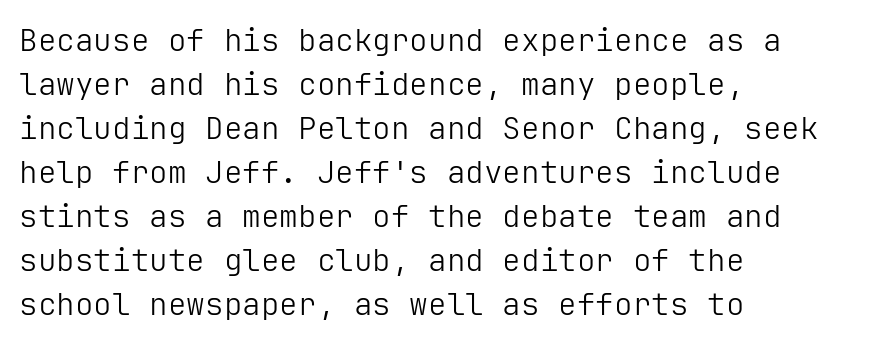
Type without underlining. The typeface has the unassuming heft of standard copy or less. A normal amount of white space separates one row of letters from the next. In terms of letterspacing, this is plain default setting.
